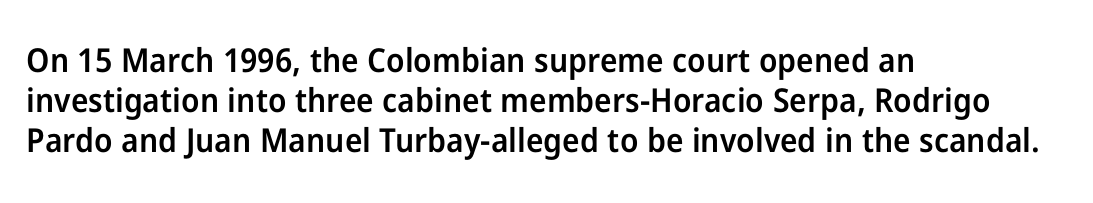
Q: Is the text bold? A: Semi-bold.
Q: Is the text italic (slanted)? A: No, it is upright.
Q: Is the typeface a serif or a sans-serif typeface? A: Sans-serif.
Q: Is the text underlined? A: No.
Q: How is the paragraph aligned? A: Left-aligned.
Q: Is the spacing between letters normal or unusually wide? A: Normal.
Q: Width (condensed, normal, or wide)? A: Normal.
Q: Stroke contrast? A: Low.
Q: x-height? A: Medium.
Q: Monospaced? A: No.
